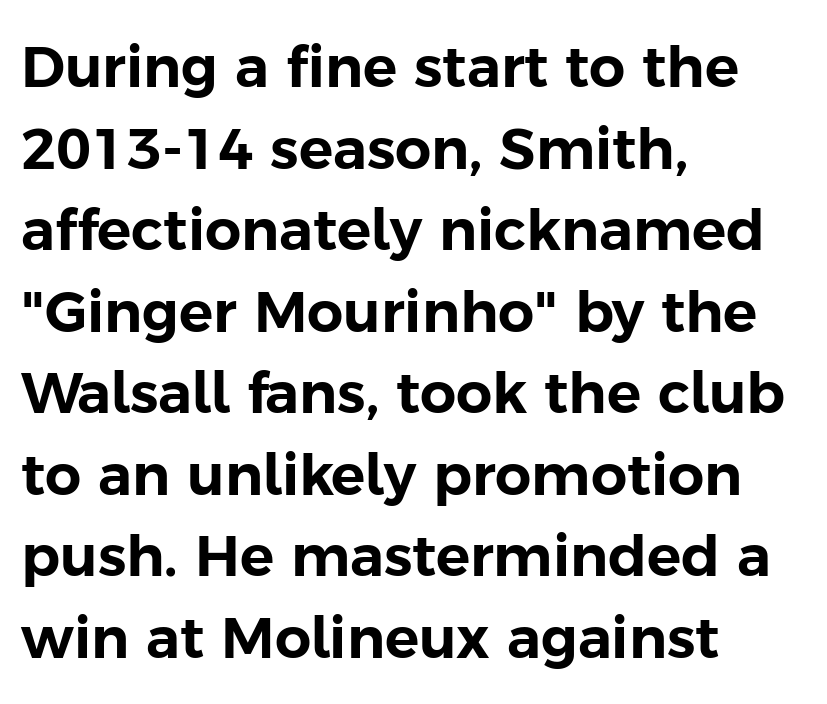
Q: Is the text italic (slanted)? A: No, it is upright.
Q: Is the typeface a serif or a sans-serif typeface? A: Sans-serif.
Q: Is the text underlined? A: No.
Q: How is the paragraph aligned? A: Left-aligned.
Q: Is the spacing between letters normal or unusually wide? A: Normal.
Q: Is the spacing between lines tight, normal or loose? A: Normal.
Q: Width (condensed, normal, or wide)? A: Normal.
Q: Stroke contrast? A: Low.
Q: x-height? A: Medium.
Q: Monospaced? A: No.
